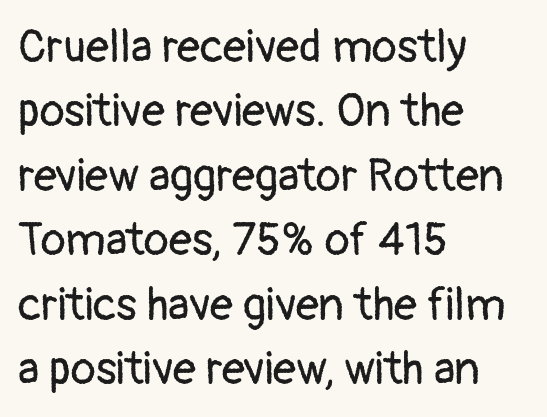
{"serif": "no", "italic": "no", "bold": "no", "weight": "regular", "width": "normal", "stroke_contrast": "low", "x_height": "medium", "monospaced": "no", "underline": "no", "align": "left", "line_spacing": "normal", "line_spacing_ratio": 1.4, "letter_spacing": "normal", "letter_spacing_em": 0.0, "glyph_px": 46}
